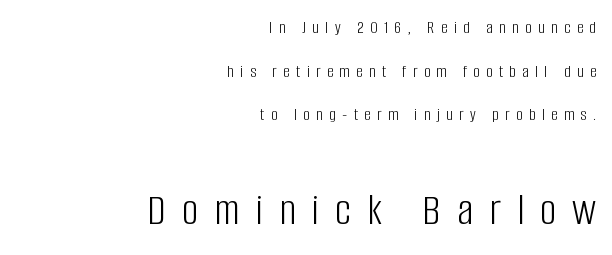
Q: Is the text bold? A: No.
Q: Is the text italic (slanted)? A: No, it is upright.
Q: Is the typeface a serif or a sans-serif typeface? A: Sans-serif.
Q: Is the text underlined? A: No.
Q: How is the paragraph aligned? A: Right-aligned.
Q: Is the spacing between letters normal or unusually wide? A: Unusually wide.
Q: Is the spacing between lines tight, normal or loose? A: Loose.
Q: Which block of text is set in a larger size, the first (top) or the second (bottom)? A: The second (bottom) one.
Q: Width (condensed, normal, or wide)? A: Condensed.
Q: Stroke contrast? A: Low.
Q: x-height? A: Large.
Q: Monospaced? A: No.
